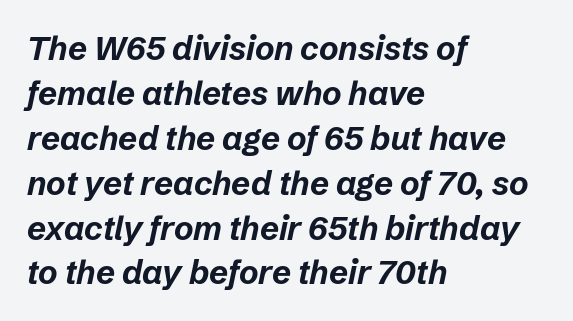
{"italic": "yes", "lean": "right", "slant_degrees": 12, "bold": "yes", "weight": "bold", "width": "normal", "stroke_contrast": "low", "x_height": "medium", "monospaced": "no", "underline": "no", "align": "left", "line_spacing": "normal", "line_spacing_ratio": 1.36, "letter_spacing": "normal", "letter_spacing_em": 0.0, "glyph_px": 33}
